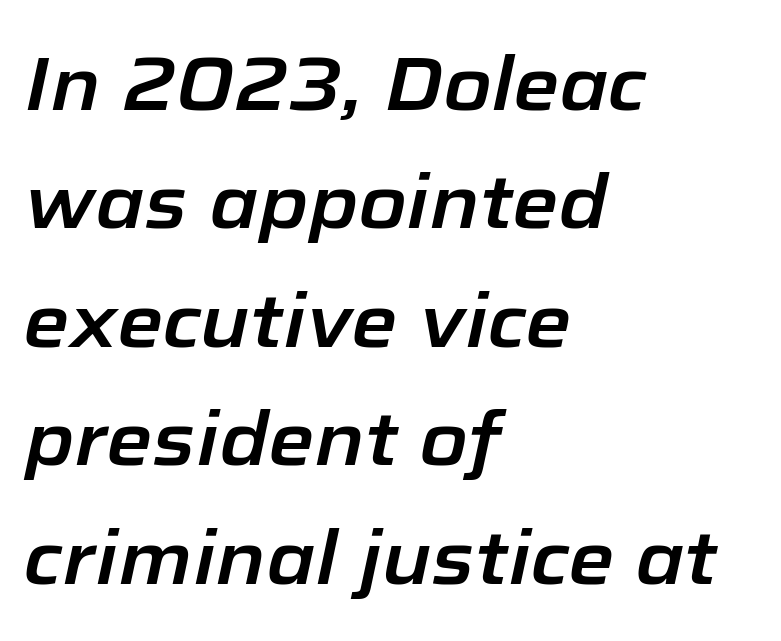
The image shows 75 px text type, italic (leaning right); set left-aligned, normal line spacing (1.58x), normal letter spacing, not underlined; low stroke contrast and a medium x-height.
